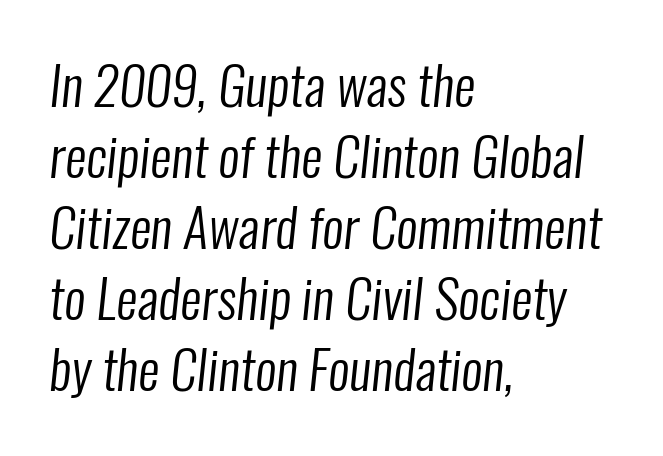
{"serif": "no", "bold": "no", "weight": "regular", "width": "condensed", "stroke_contrast": "low", "x_height": "medium", "monospaced": "no", "underline": "no", "align": "left", "line_spacing": "normal", "line_spacing_ratio": 1.34, "letter_spacing": "normal", "letter_spacing_em": 0.0, "glyph_px": 53}
